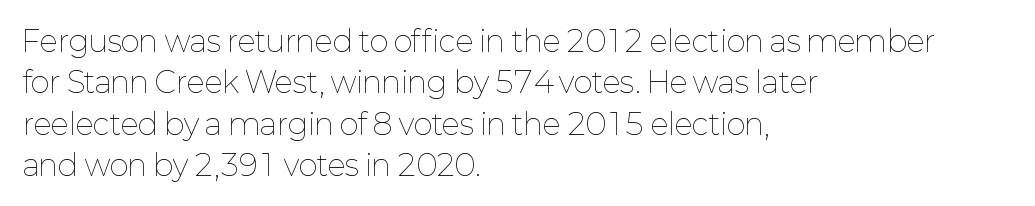
The image shows 29 px thin type, upright; set left-aligned, normal line spacing (1.43x), normal letter spacing, not underlined; low stroke contrast and a medium x-height.
